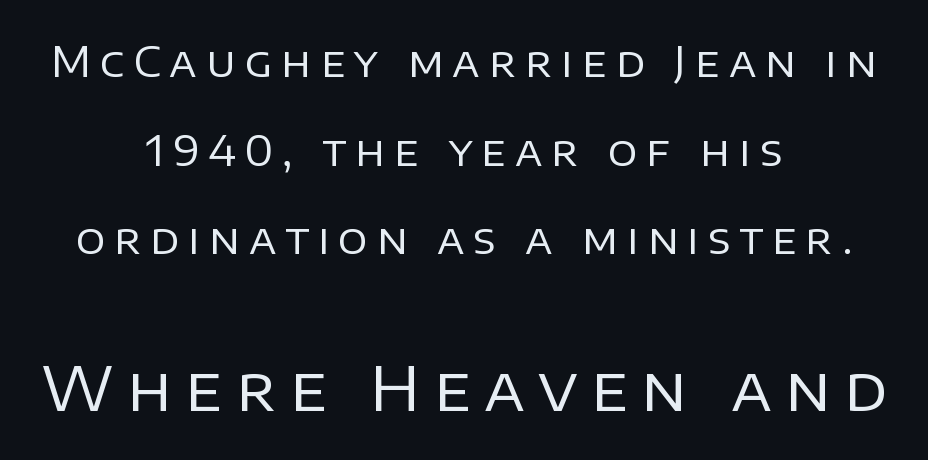
{"serif": "no", "italic": "no", "bold": "no", "weight": "regular", "width": "normal", "stroke_contrast": "low", "x_height": "large", "monospaced": "no", "underline": "no", "align": "center", "line_spacing": "loose", "line_spacing_ratio": 2.16, "letter_spacing": "wide", "letter_spacing_em": 0.22, "larger_block": "second", "size_ratio": 1.49, "glyph_px": 61}
